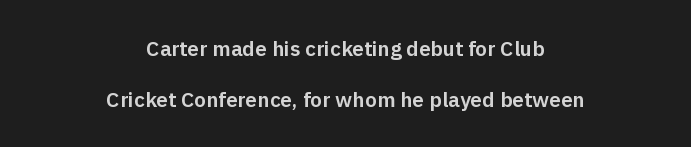
The image shows 21 px text type, upright; set centered, loose line spacing (2.41x), normal letter spacing, not underlined.
